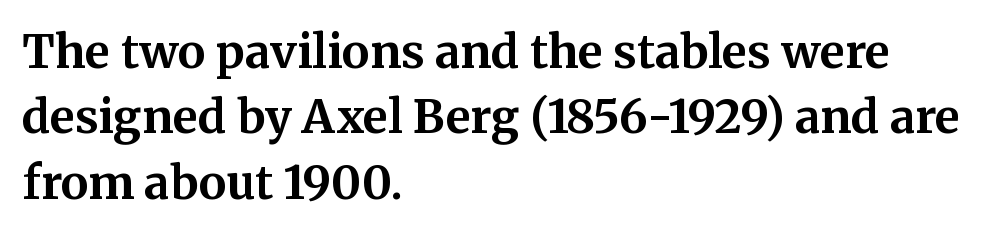
Q: Is the text bold? A: Yes.
Q: Is the text italic (slanted)? A: No, it is upright.
Q: Is the typeface a serif or a sans-serif typeface? A: Serif.
Q: Is the text underlined? A: No.
Q: How is the paragraph aligned? A: Left-aligned.
Q: Is the spacing between letters normal or unusually wide? A: Normal.
Q: Is the spacing between lines tight, normal or loose? A: Normal.
Q: Width (condensed, normal, or wide)? A: Normal.
Q: Stroke contrast? A: Medium.
Q: x-height? A: Medium.
Q: Monospaced? A: No.
